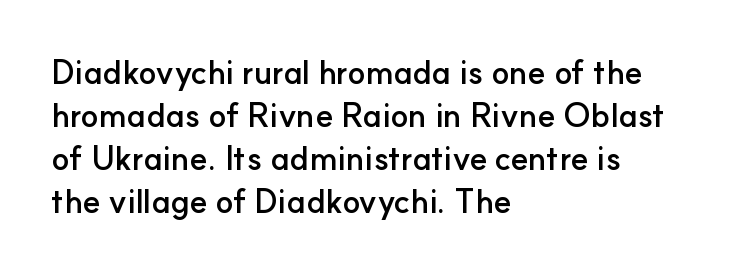
{"serif": "no", "italic": "no", "bold": "yes", "weight": "semibold", "width": "normal", "stroke_contrast": "low", "x_height": "small", "monospaced": "no", "underline": "no", "align": "left", "line_spacing": "normal", "line_spacing_ratio": 1.3, "letter_spacing": "normal", "letter_spacing_em": 0.0, "glyph_px": 33}
